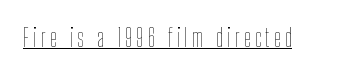
This reads as an unemphasized weight, regular at the heaviest. A typographer would call this underscored text. Posture: upright roman.
